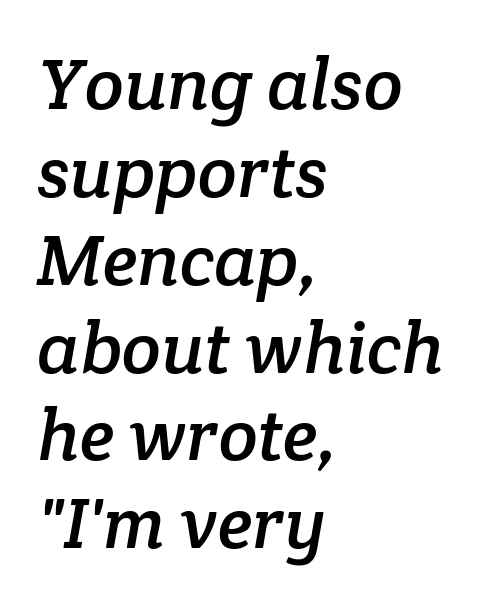
The image shows 72 px serif type; set left-aligned, line spacing 1.22x, normal letter spacing, not underlined; low stroke contrast and a medium x-height.
